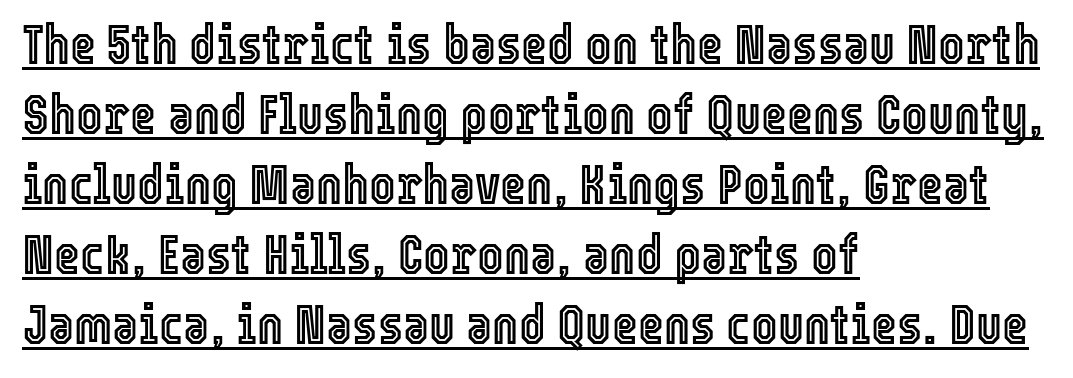
Here the glyphs are tracked normally, forming tight word shapes. Line spacing here is normal. Here the designer chose a conventional face with non-uniform glyph widths. Do the letters lean? They stand straight. These lines are set flush left with a ragged right edge. A baseline rule has been typeset under these characters.
